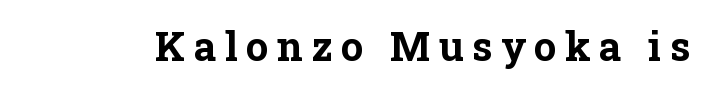
{"serif": "yes", "italic": "no", "bold": "yes", "weight": "bold", "width": "normal", "stroke_contrast": "low", "x_height": "medium", "monospaced": "no", "underline": "no", "letter_spacing": "wide", "letter_spacing_em": 0.21, "glyph_px": 40}
